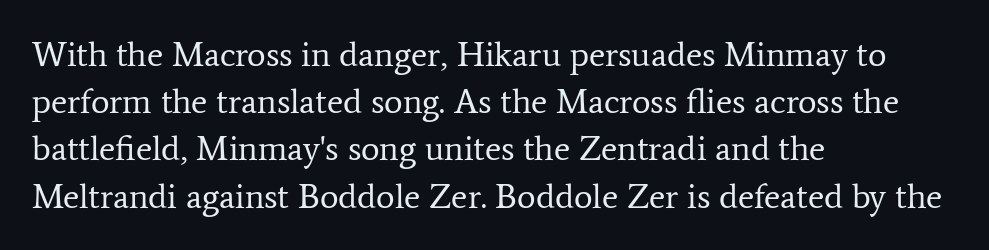
Q: Is the text bold? A: No.
Q: Is the text italic (slanted)? A: No, it is upright.
Q: Is the typeface a serif or a sans-serif typeface? A: Serif.
Q: Is the text underlined? A: No.
Q: How is the paragraph aligned? A: Left-aligned.
Q: Is the spacing between letters normal or unusually wide? A: Normal.
Q: Is the spacing between lines tight, normal or loose? A: Normal.
Q: Width (condensed, normal, or wide)? A: Normal.
Q: Stroke contrast? A: Low.
Q: x-height? A: Medium.
Q: Monospaced? A: No.
